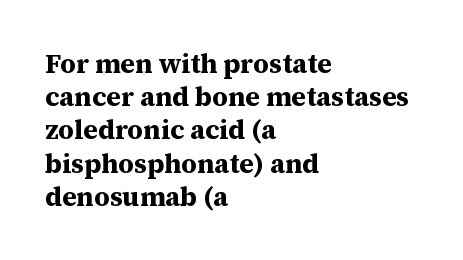
The image shows 27 px bold type, upright; set left-aligned, line spacing 1.23x, normal letter spacing, not underlined.
